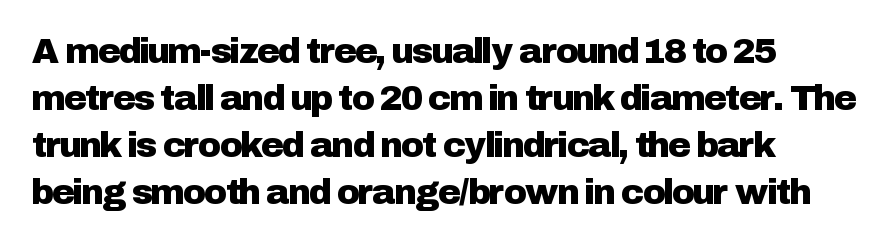
{"serif": "no", "italic": "no", "width": "normal", "stroke_contrast": "low", "x_height": "medium", "monospaced": "no", "underline": "no", "align": "left", "line_spacing": "normal", "line_spacing_ratio": 1.34, "letter_spacing": "normal", "letter_spacing_em": 0.0, "glyph_px": 35}
